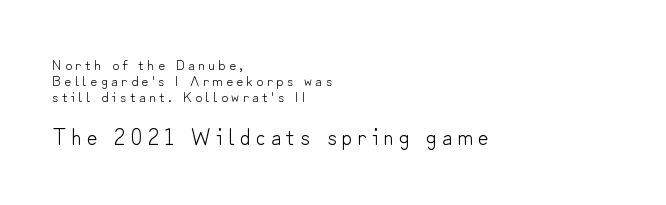
The image shows 23 px text type, upright; set left-aligned, tight line spacing (1.06x), unusually wide letter spacing (+0.23 em), not underlined; the second (bottom) block is 1.53x larger.
